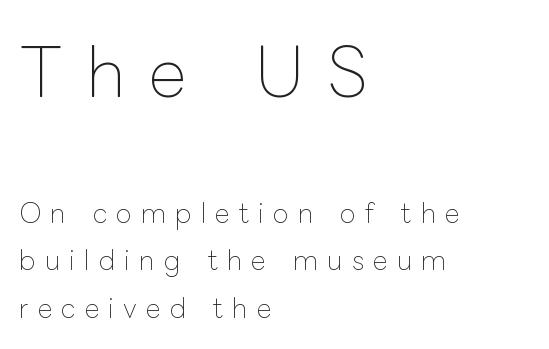
Q: Is the text bold? A: No.
Q: Is the text italic (slanted)? A: No, it is upright.
Q: Is the text underlined? A: No.
Q: How is the paragraph aligned? A: Left-aligned.
Q: Is the spacing between letters normal or unusually wide? A: Unusually wide.
Q: Which block of text is set in a larger size, the first (top) or the second (bottom)? A: The first (top) one.
Q: Width (condensed, normal, or wide)? A: Normal.
Q: Stroke contrast? A: Low.
Q: x-height? A: Medium.
Q: Monospaced? A: No.
